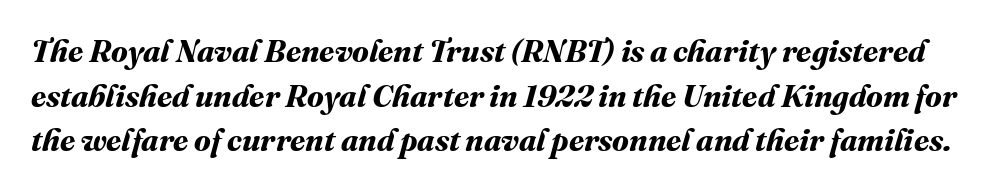
{"bold": "yes", "weight": "bold", "width": "normal", "stroke_contrast": "medium", "x_height": "medium", "monospaced": "no", "underline": "no", "line_spacing": "normal", "line_spacing_ratio": 1.44, "letter_spacing": "normal", "letter_spacing_em": 0.0, "glyph_px": 31}
